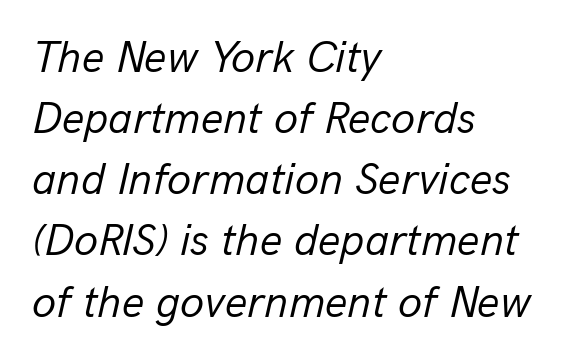
Q: Is the text bold? A: No.
Q: Is the text italic (slanted)? A: Yes, it leans right by about 13 degrees.
Q: Is the text underlined? A: No.
Q: How is the paragraph aligned? A: Left-aligned.
Q: Is the spacing between letters normal or unusually wide? A: Normal.
Q: Is the spacing between lines tight, normal or loose? A: Normal.
Q: Width (condensed, normal, or wide)? A: Normal.
Q: Stroke contrast? A: Low.
Q: x-height? A: Medium.
Q: Monospaced? A: No.
